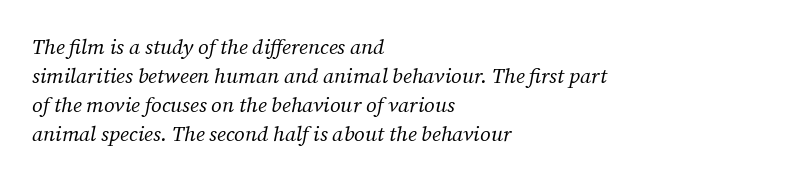
{"italic": "yes", "lean": "right", "slant_degrees": 12, "bold": "no", "underline": "no", "align": "left", "line_spacing": "normal", "line_spacing_ratio": 1.38, "letter_spacing": "normal", "letter_spacing_em": 0.0, "glyph_px": 21}
